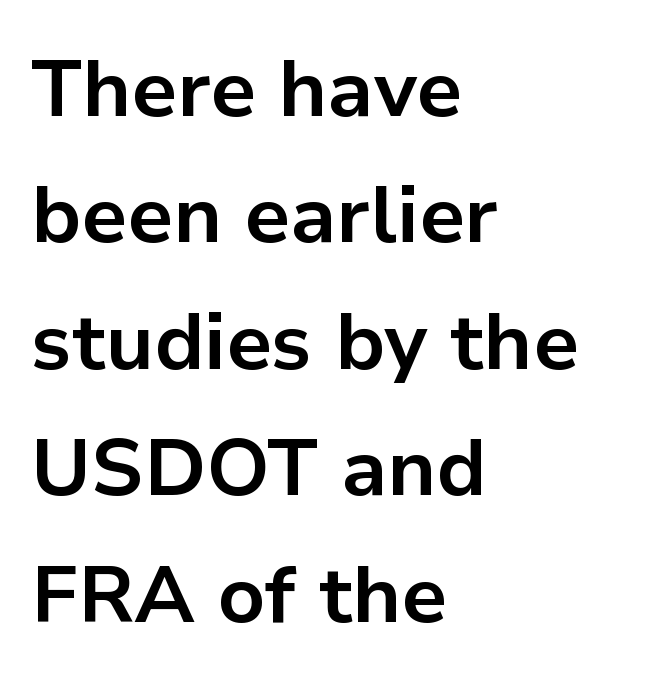
The image shows 80 px bold sans-serif type, upright; set left-aligned, normal line spacing (1.58x), normal letter spacing, not underlined; low stroke contrast and a medium x-height.
